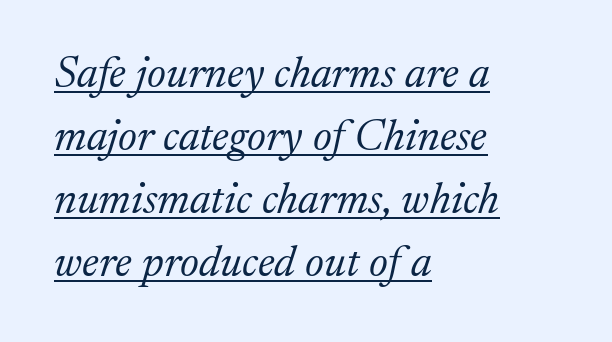
The image shows 44 px light serif type, italic (leaning right); set left-aligned, normal line spacing (1.43x), normal letter spacing, underlined; medium stroke contrast and a medium x-height.
